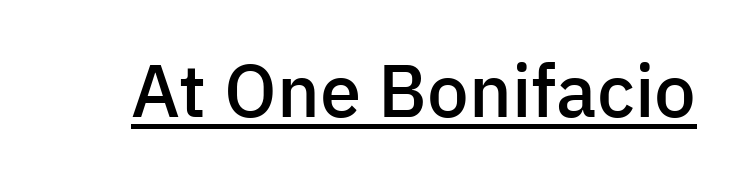
Q: Is the text bold? A: Semi-bold.
Q: Is the text italic (slanted)? A: No, it is upright.
Q: Is the typeface a serif or a sans-serif typeface? A: Sans-serif.
Q: Is the text underlined? A: Yes.
Q: Is the spacing between letters normal or unusually wide? A: Normal.
Q: Width (condensed, normal, or wide)? A: Normal.
Q: Stroke contrast? A: Low.
Q: x-height? A: Medium.
Q: Monospaced? A: No.
